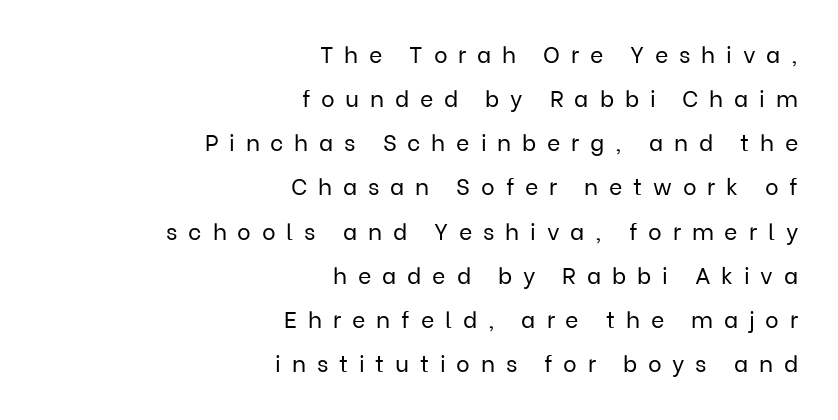
Is the block centered? No — it sits flush against the right margin. Glance below the letters and you will spot only blank space. Is this a heavy cut? Hardly; it is regular or lighter. Widely set lines give the paragraph a tall, airy silhouette. Is there any slant? The stems are plumb. The rendering inserts visible extra space after every character.
